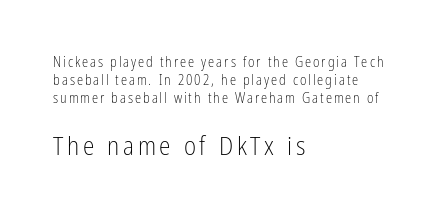
Q: Is the text bold? A: No.
Q: Is the text italic (slanted)? A: No, it is upright.
Q: Is the text underlined? A: No.
Q: How is the paragraph aligned? A: Left-aligned.
Q: Is the spacing between lines tight, normal or loose? A: Normal.
Q: Which block of text is set in a larger size, the first (top) or the second (bottom)? A: The second (bottom) one.
